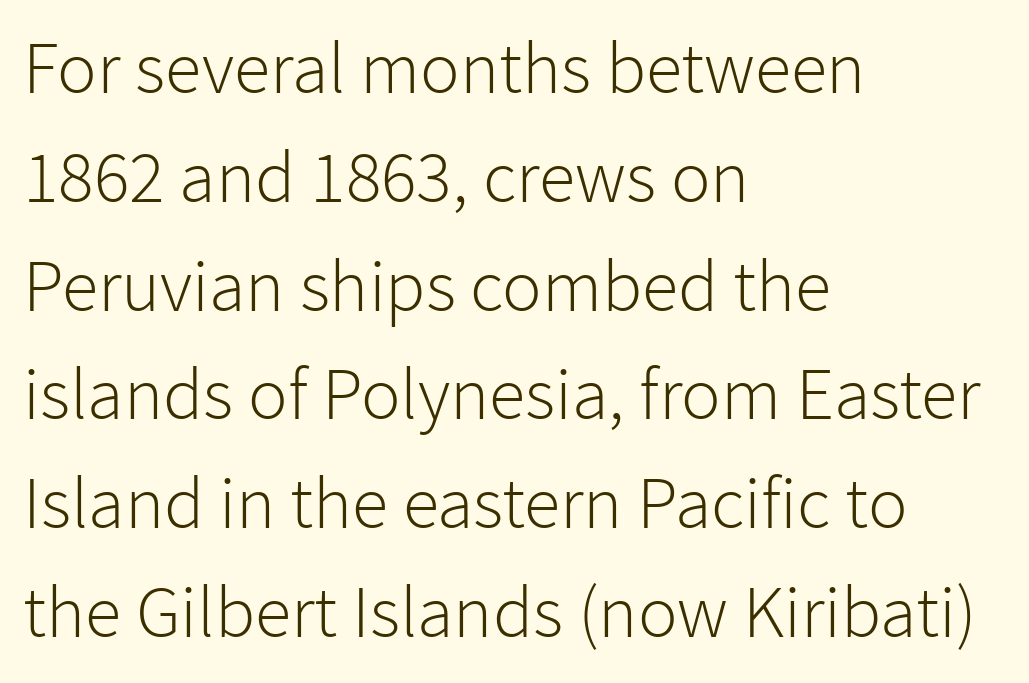
Q: Is the text bold? A: No.
Q: Is the text italic (slanted)? A: No, it is upright.
Q: Is the typeface a serif or a sans-serif typeface? A: Sans-serif.
Q: Is the text underlined? A: No.
Q: How is the paragraph aligned? A: Left-aligned.
Q: Is the spacing between letters normal or unusually wide? A: Normal.
Q: Is the spacing between lines tight, normal or loose? A: Normal.
Q: Width (condensed, normal, or wide)? A: Normal.
Q: Stroke contrast? A: Low.
Q: x-height? A: Medium.
Q: Monospaced? A: No.
